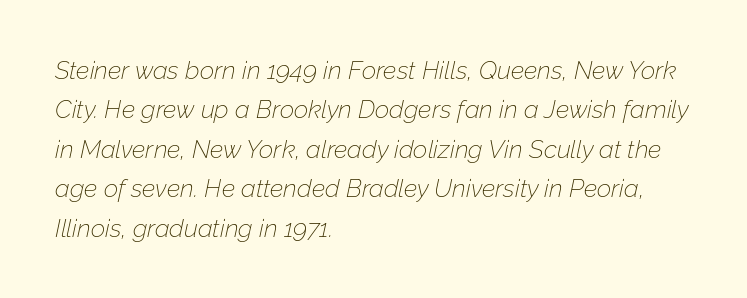
Any mark beneath the type? The region is blank. Line beginnings align vertically; line endings do not. The face used here is rendered with its standard letterfit. The face used here has a pronounced slope to its letters. Summary of weight: not heavy and not bold. The rows are spaced the way most documents space them.
